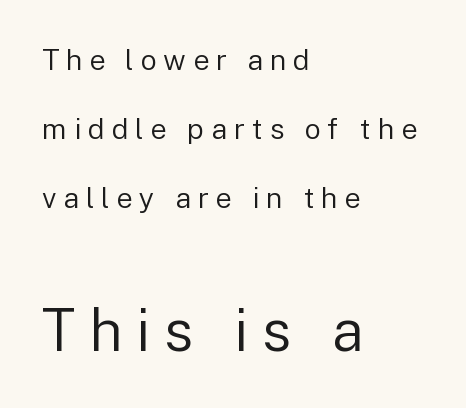
The image shows 58 px regular-weight sans-serif type, upright; set left-aligned, loose line spacing (2.38x), unusually wide letter spacing (+0.23 em), not underlined; the second (bottom) block is 2.0x larger; low stroke contrast and a medium x-height.
